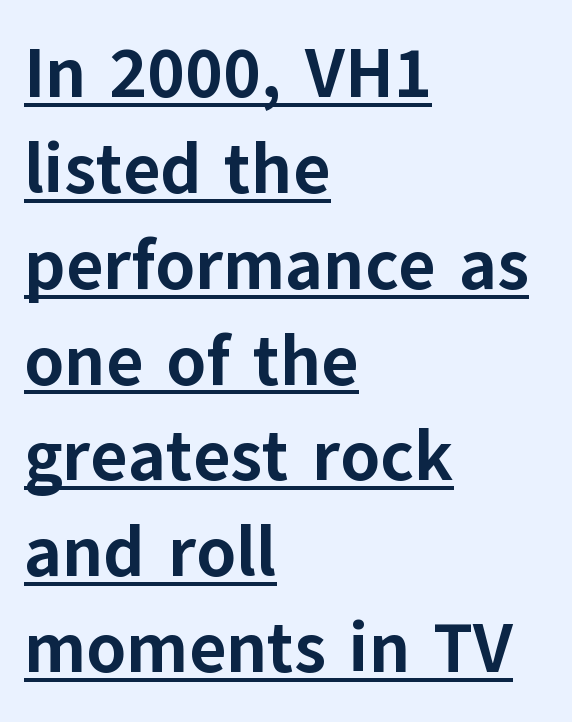
{"serif": "no", "italic": "no", "bold": "yes", "weight": "bold", "width": "normal", "stroke_contrast": "low", "x_height": "medium", "monospaced": "no", "underline": "yes", "align": "left", "line_spacing": "normal", "line_spacing_ratio": 1.35, "letter_spacing": "normal", "letter_spacing_em": 0.0, "glyph_px": 71}
